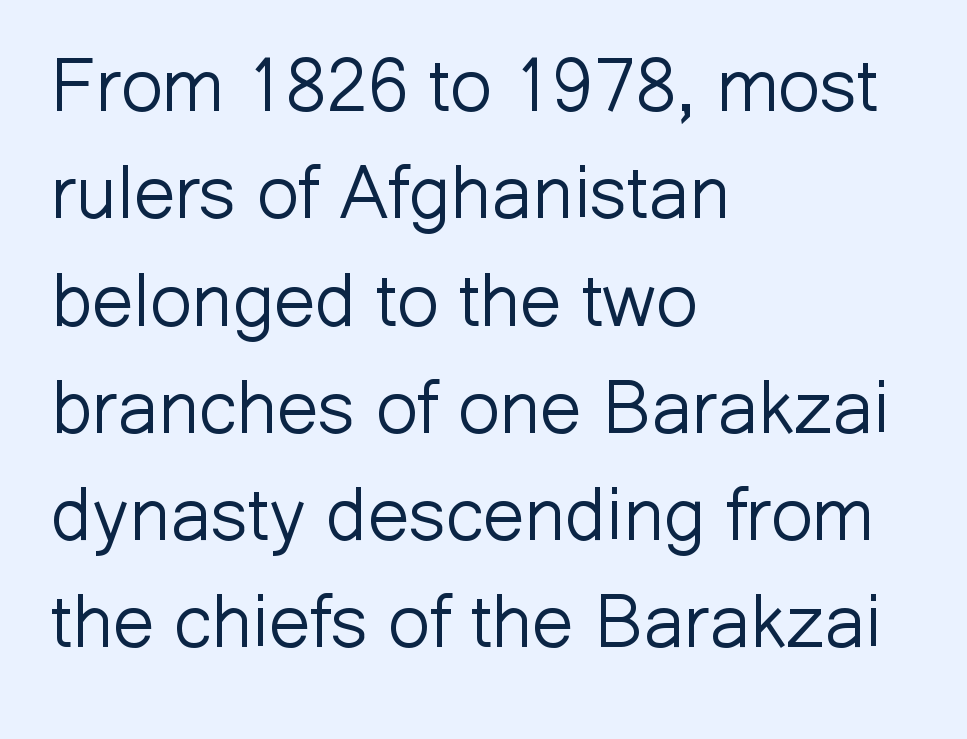
This sample has the flowing, uneven cadence of proportional lettering. Leftover space on each line is placed entirely after the last word. Regarding leading, the lines here are spaced in the standard way. Summary of weight: not heavy and not bold.
